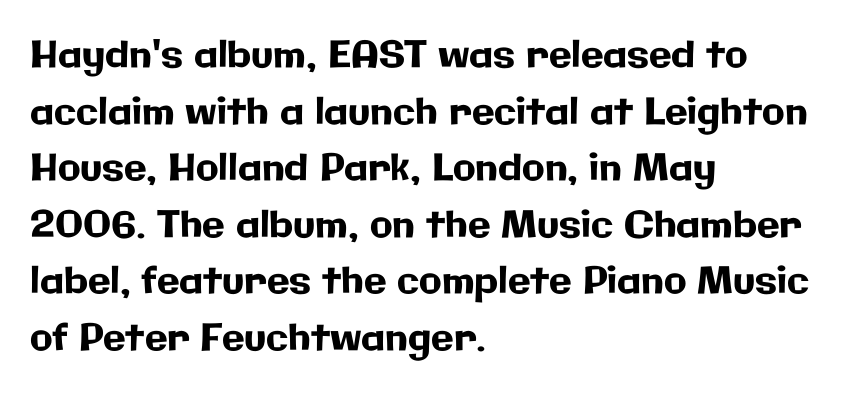
{"serif": "no", "italic": "no", "width": "normal", "stroke_contrast": "low", "x_height": "medium", "monospaced": "no", "underline": "no", "align": "left", "line_spacing": "normal", "line_spacing_ratio": 1.53, "letter_spacing": "normal", "letter_spacing_em": 0.0, "glyph_px": 37}
